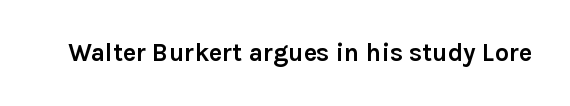
{"italic": "no", "bold": "yes", "underline": "no", "letter_spacing": "normal", "letter_spacing_em": 0.0, "glyph_px": 25}
